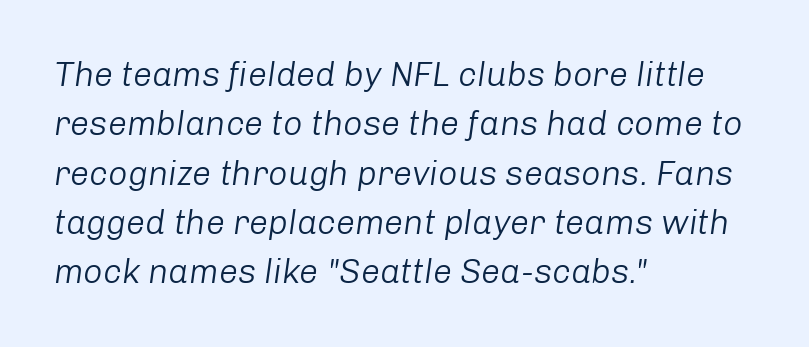
Horizontal bands of white between lines are of average thickness. This sample uses plain, unmodified letter spacing. Slanted lettering throughout. The specimen omits any rule beneath the text block's lines. The rendering anchors every line to the left-hand side. No extra ink here — the face is not bold.
